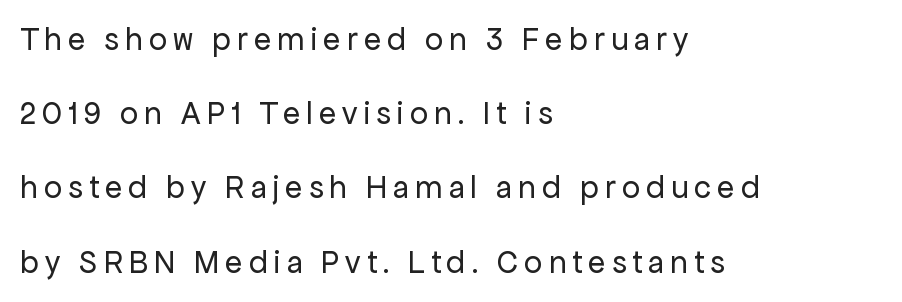
{"serif": "no", "italic": "no", "bold": "no", "weight": "regular", "width": "normal", "stroke_contrast": "low", "x_height": "medium", "monospaced": "no", "underline": "no", "align": "left", "line_spacing": "loose", "line_spacing_ratio": 2.32, "glyph_px": 32}
